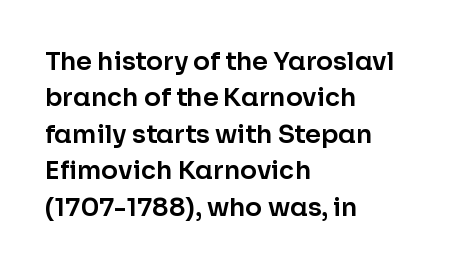
Plain, unruled lines of type. The type is set solid horizontally, with unmodified tracking. Tall strokes in this sample are plumb rather than angled. Regarding leading, the lines here are spaced in the standard way.
